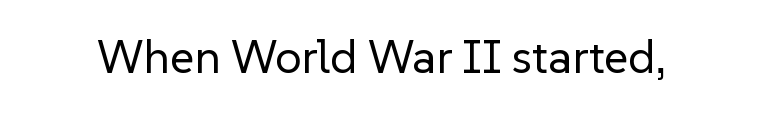
{"serif": "no", "italic": "no", "bold": "no", "weight": "regular", "width": "normal", "stroke_contrast": "low", "x_height": "medium", "monospaced": "no", "underline": "no", "letter_spacing": "normal", "letter_spacing_em": 0.0, "glyph_px": 47}
